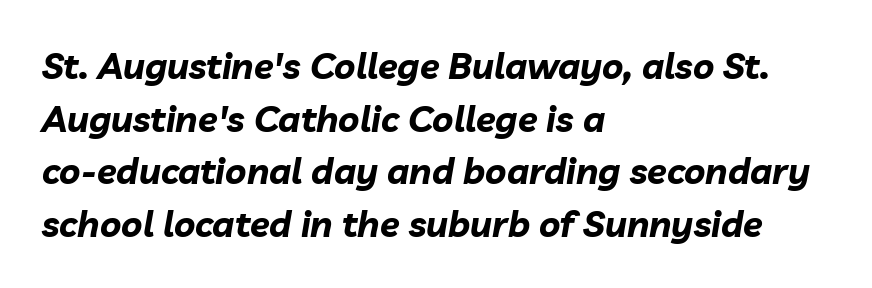
The image shows 36 px bold type, italic (leaning right); set left-aligned, normal line spacing (1.46x), normal letter spacing, not underlined; low stroke contrast and a medium x-height.
